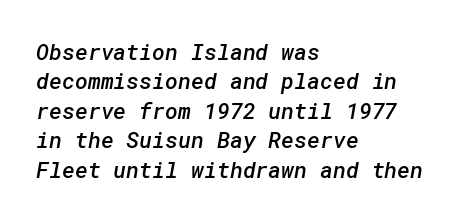
{"bold": "semi", "underline": "no", "align": "left", "line_spacing": "normal", "line_spacing_ratio": 1.34, "letter_spacing": "normal", "letter_spacing_em": 0.0, "glyph_px": 22}
